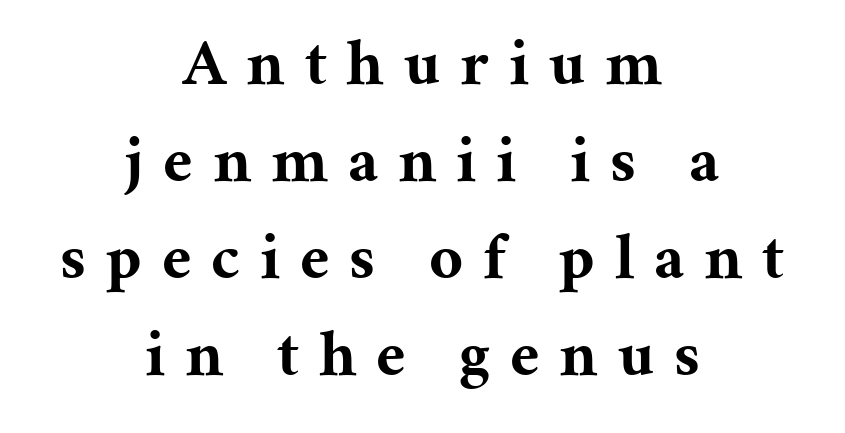
A typesetter would call this proportional, since set widths differ per character. The type family on display is of the serif kind. The face used here has the dense, thick strokes of a bold. Clear beneath every line of the passage. These lines are centered, leaving both edges ragged. Horizontal bands of white between lines are of average thickness.
